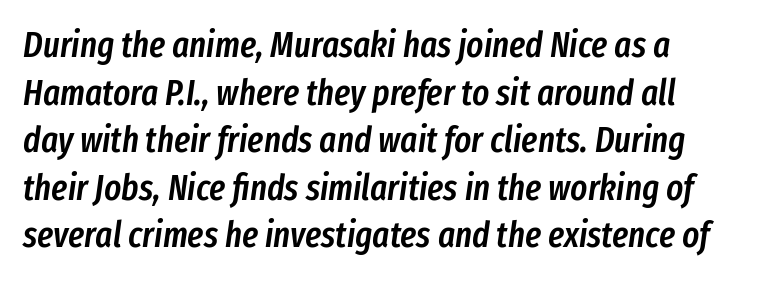
Q: Is the text bold? A: Semi-bold.
Q: Is the text italic (slanted)? A: Yes, it leans right by about 8 degrees.
Q: Is the text underlined? A: No.
Q: How is the paragraph aligned? A: Left-aligned.
Q: Is the spacing between letters normal or unusually wide? A: Normal.
Q: Is the spacing between lines tight, normal or loose? A: Normal.
Q: Width (condensed, normal, or wide)? A: Condensed.
Q: Stroke contrast? A: Low.
Q: x-height? A: Medium.
Q: Monospaced? A: No.
